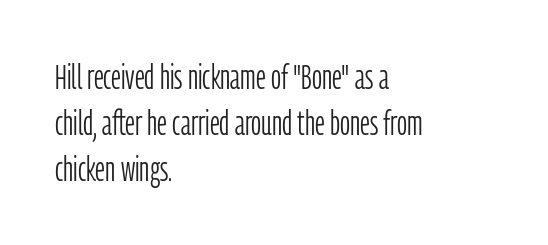
{"serif": "no", "italic": "no", "bold": "no", "weight": "light", "width": "condensed", "stroke_contrast": "low", "x_height": "medium", "monospaced": "no", "underline": "no", "align": "left", "line_spacing": "normal", "line_spacing_ratio": 1.32, "letter_spacing": "normal", "letter_spacing_em": 0.0, "glyph_px": 35}
